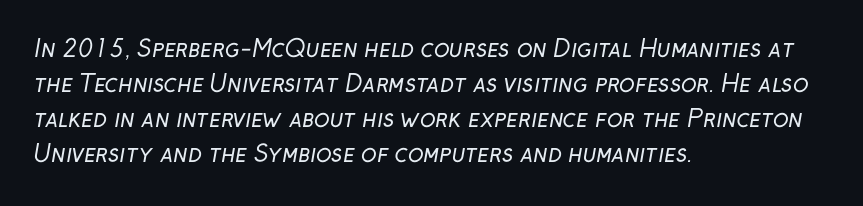
{"bold": "no", "underline": "no", "align": "left", "line_spacing": "normal", "line_spacing_ratio": 1.52, "letter_spacing": "normal", "letter_spacing_em": 0.0, "glyph_px": 23}
